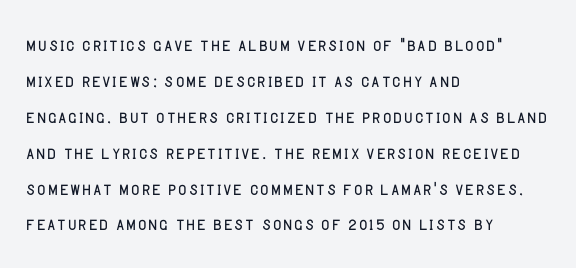
The image shows 23 px text type, upright; set left-aligned, normal line spacing (1.56x), normal letter spacing, not underlined.
